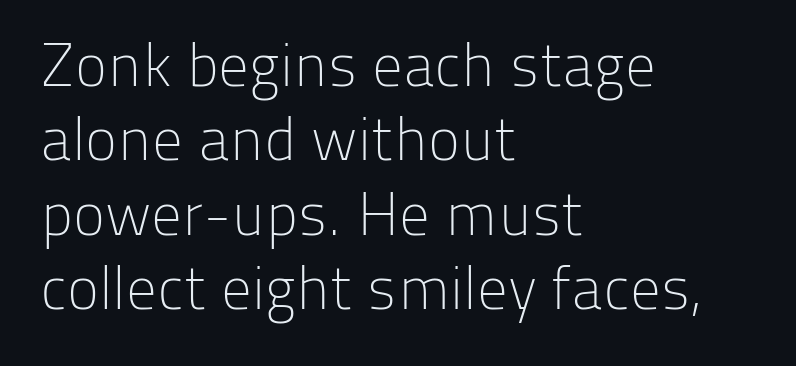
The image shows 61 px light sans-serif type, upright; set left-aligned, line spacing 1.22x, normal letter spacing, not underlined; low stroke contrast and a medium x-height.
